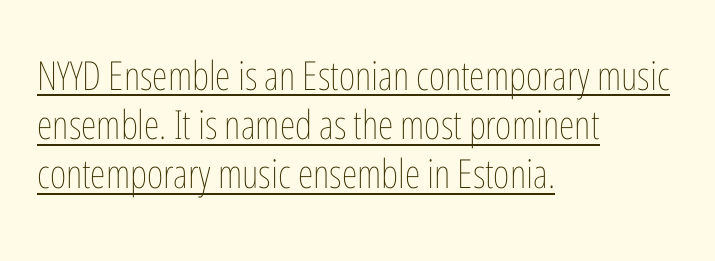
The image shows 40 px thin, condensed type, upright; set left-aligned, line spacing 1.23x, normal letter spacing, underlined; low stroke contrast and a medium x-height.
